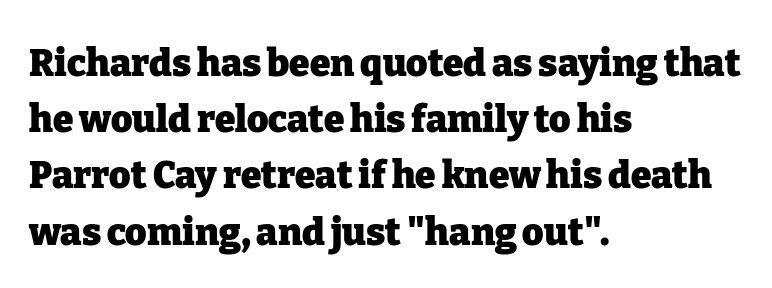
Q: Is the text bold? A: Yes.
Q: Is the text italic (slanted)? A: No, it is upright.
Q: Is the typeface a serif or a sans-serif typeface? A: Serif.
Q: Is the text underlined? A: No.
Q: How is the paragraph aligned? A: Left-aligned.
Q: Is the spacing between letters normal or unusually wide? A: Normal.
Q: Is the spacing between lines tight, normal or loose? A: Normal.
Q: Width (condensed, normal, or wide)? A: Normal.
Q: Stroke contrast? A: Low.
Q: x-height? A: Medium.
Q: Monospaced? A: No.
